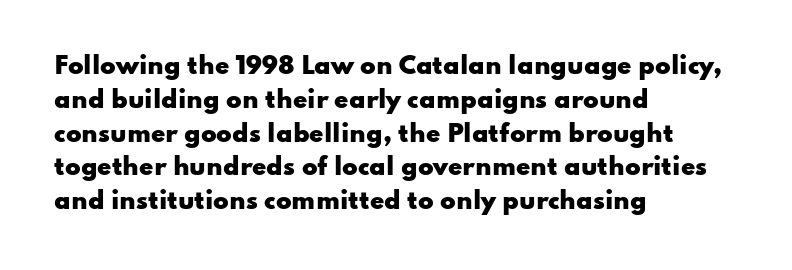
Q: Is the text bold? A: Yes.
Q: Is the text italic (slanted)? A: No, it is upright.
Q: Is the text underlined? A: No.
Q: How is the paragraph aligned? A: Left-aligned.
Q: Is the spacing between letters normal or unusually wide? A: Normal.
Q: Is the spacing between lines tight, normal or loose? A: Normal.
